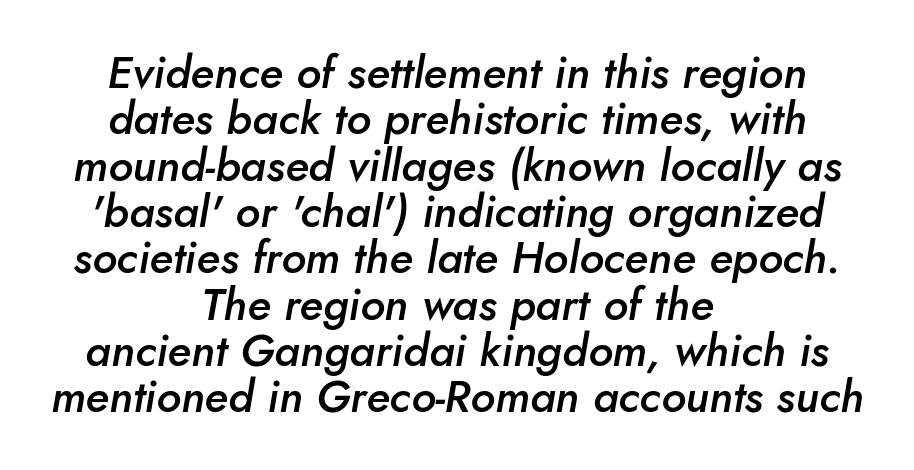
{"italic": "yes", "lean": "right", "slant_degrees": 10, "bold": "semi", "weight": "semibold", "width": "normal", "stroke_contrast": "low", "x_height": "small", "monospaced": "no", "underline": "no", "align": "center", "line_spacing": "tight", "line_spacing_ratio": 1.03, "letter_spacing": "normal", "letter_spacing_em": 0.0, "glyph_px": 45}
